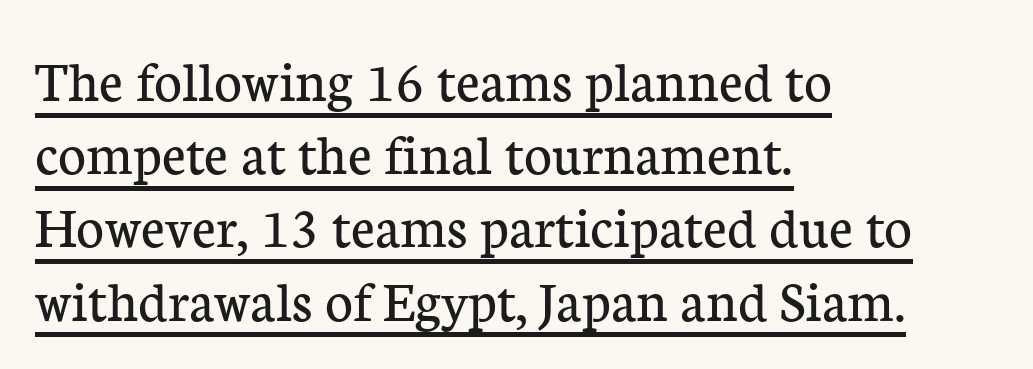
Caption: face not bold, strokes unweighted. This sample uses an upright cut, with every glyph sitting square on the baseline. The rendering keeps characters at their native spacing. Do the characters align in a grid? No, the font is proportional. The face used here is seriffed, in the tradition of book romans.
